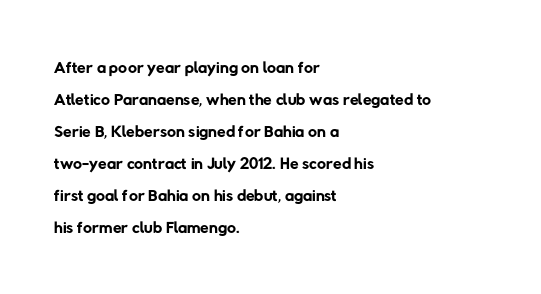
{"bold": "no", "underline": "no", "align": "left", "line_spacing": "normal", "line_spacing_ratio": 1.28, "letter_spacing": "normal", "letter_spacing_em": 0.0, "glyph_px": 25}
